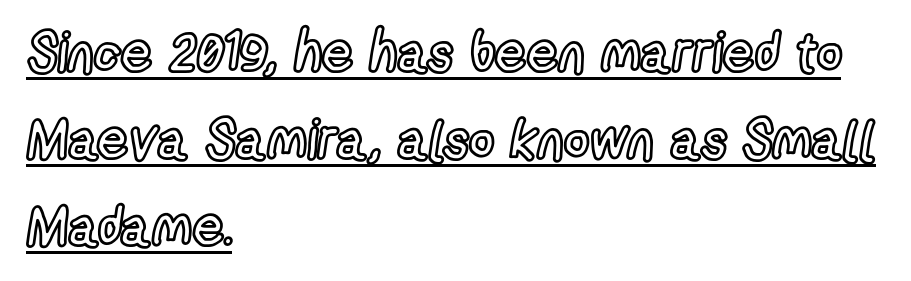
{"width": "condensed", "x_height": "medium", "monospaced": "no", "underline": "yes", "align": "left", "line_spacing": "normal", "line_spacing_ratio": 1.58, "letter_spacing": "normal", "letter_spacing_em": 0.0, "glyph_px": 55}
